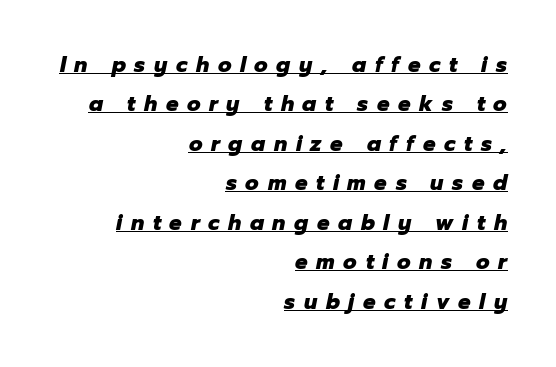
{"italic": "yes", "lean": "right", "slant_degrees": 12, "bold": "yes", "underline": "yes", "align": "right", "line_spacing_ratio": 1.88, "letter_spacing": "wide", "letter_spacing_em": 0.41, "glyph_px": 21}
